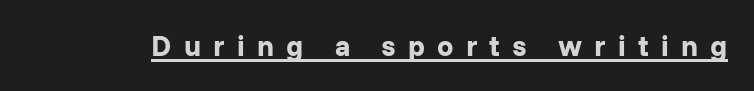
{"serif": "no", "italic": "no", "bold": "yes", "weight": "bold", "width": "normal", "stroke_contrast": "low", "x_height": "medium", "monospaced": "no", "underline": "yes", "letter_spacing": "wide", "letter_spacing_em": 0.42, "glyph_px": 29}
